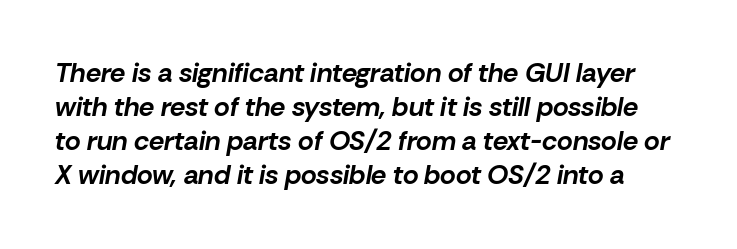
Q: Is the text bold? A: Yes.
Q: Is the text italic (slanted)? A: Yes, it leans right by about 10 degrees.
Q: Is the text underlined? A: No.
Q: Is the spacing between letters normal or unusually wide? A: Normal.
Q: Is the spacing between lines tight, normal or loose? A: Normal.
